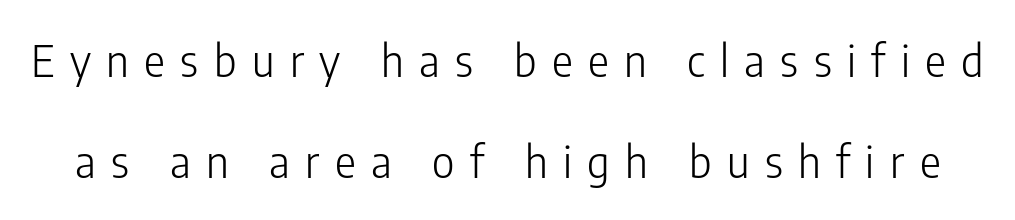
Italic: no, the glyphs are upright roman. The passage shown stacks its lines with a broad gap. The typeface chosen for these lines omits serifs. Note the varied advance widths — an 'i' is clearly narrower than an 'm'. Observe the wide spacing: letters keep a clear distance from each other. Check under the words: just untouched page.
